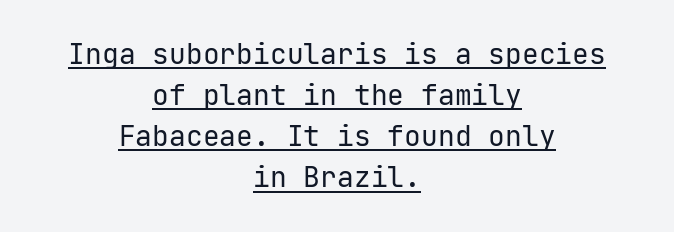
These lines are centered, leaving both edges ragged. Are there feet on the stems? There aren't — it's a sans. The type sits square on the baseline with zero lean. Regular leading.
